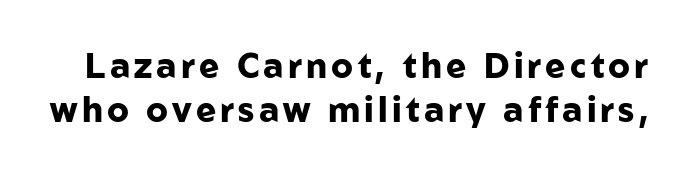
Q: Is the text bold? A: Yes.
Q: Is the text italic (slanted)? A: No, it is upright.
Q: Is the typeface a serif or a sans-serif typeface? A: Sans-serif.
Q: Is the text underlined? A: No.
Q: Is the spacing between lines tight, normal or loose? A: Normal.
Q: Width (condensed, normal, or wide)? A: Normal.
Q: Stroke contrast? A: Low.
Q: x-height? A: Medium.
Q: Monospaced? A: No.
